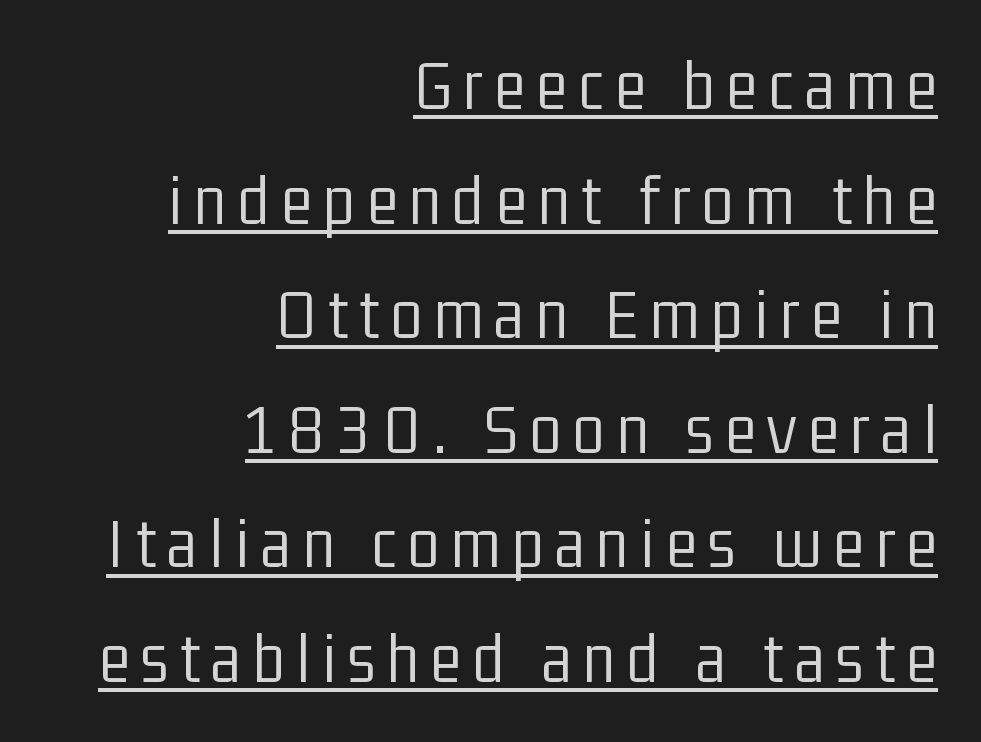
Alignment: flush right. Every word sits above its own underline. Vertical stems look standard width or narrower in stroke. Serif or sans? Sans — the stroke terminals are bare.
